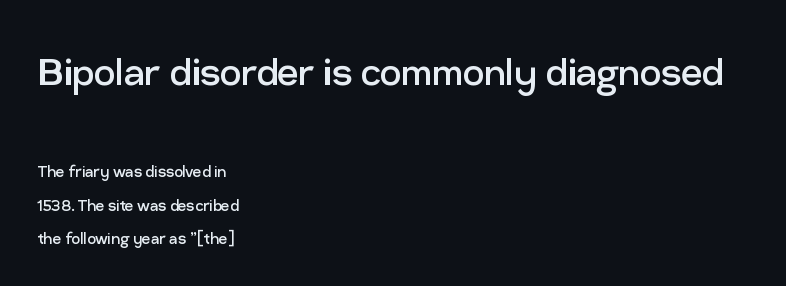
Check under the words: just untouched page. These lines are rendered in a variable-pitch font. Is the block centered? No — it sits flush against the left margin. A quiet, ordinary-to-light weight characterises the typeface.
